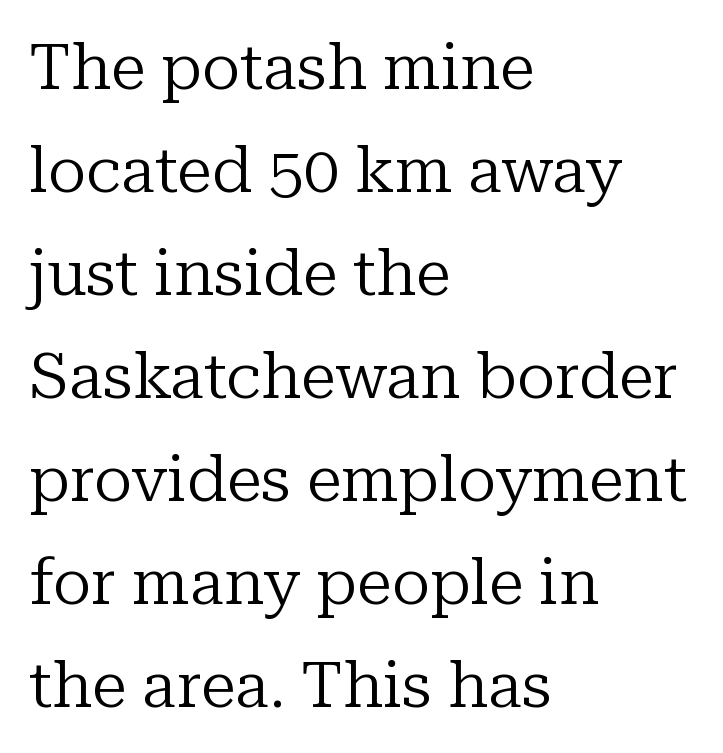
The image shows 64 px regular-weight serif type, upright; set left-aligned, normal line spacing (1.61x), normal letter spacing, not underlined; low stroke contrast and a medium x-height.
